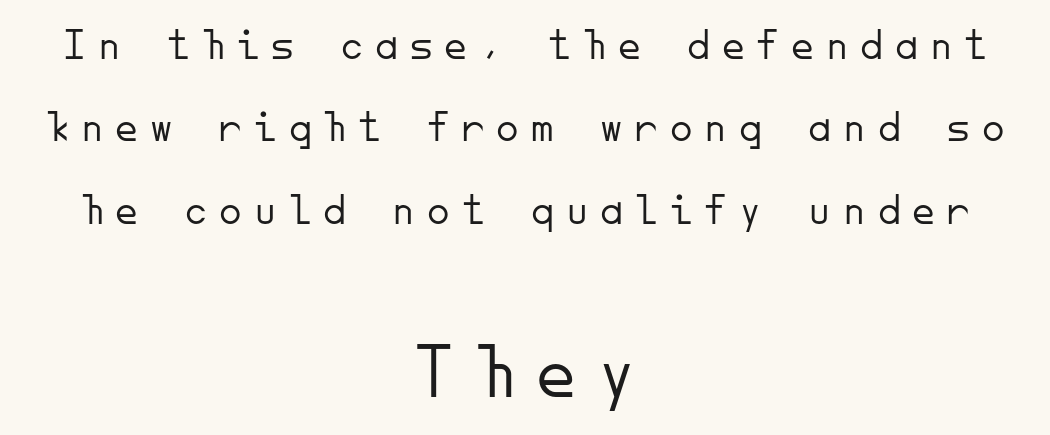
Vertical stems look standard width or narrower in stroke. Any mark beneath the type? The region is blank. Look at the tracking — it's clearly loosened, letters drifting apart. The lettering stays uniformly vertical, giving the passage a roman look. No feet cap the strokes, marking this as sans-serif type.
